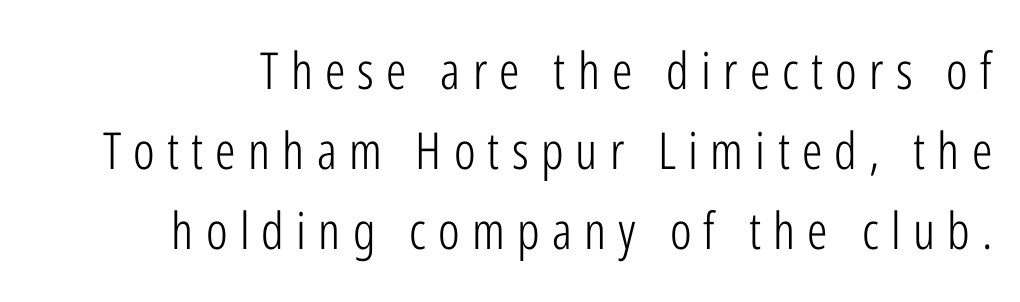
Students, note that the glyphs here are deliberately spaced far apart. The rendering uses a moderate line-height, typical for paragraphs. Upright lettering throughout. The baseline area is clear. The weight would be labelled regular, book, light, or lighter still.
